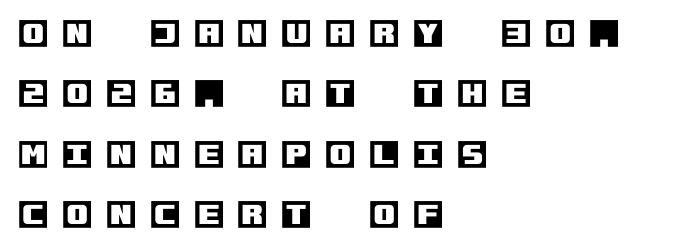
Vertical spacing — loose. These lines stack with their left ends in a neat column. Short note: letters widely spaced. Italic: no, the glyphs are upright roman. Just letters on the line, the space beneath them empty.
